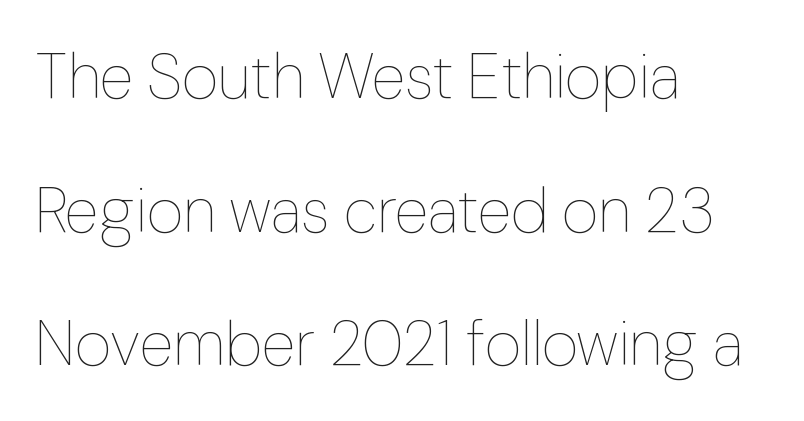
The rendering uses a large line-height, opening up the rows. There is no visible air inserted between adjacent glyphs. Horizontally, the lines are justified to the leading edge only. This sample uses an upright cut, with every glyph sitting square on the baseline. No extra ink here — the face is not bold. Each letter keeps its own natural width here, so spacing adapts to shape.
